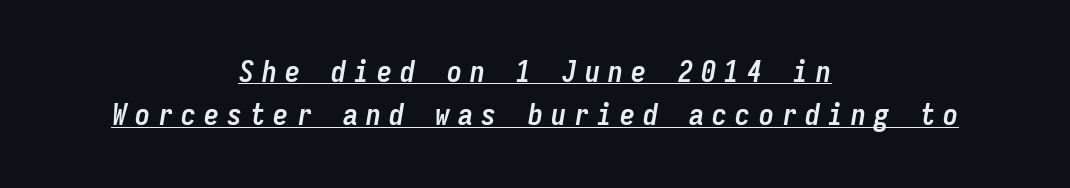
A rule runs beneath these lines of type. Characters are canted at an angle relative to the baseline's perpendicular. If you folded the block vertically in half, each line would mirror itself in length. Look at the stroke-to-counter ratio: heavy, a bold. Regarding leading, the lines here are spaced in the standard way.
